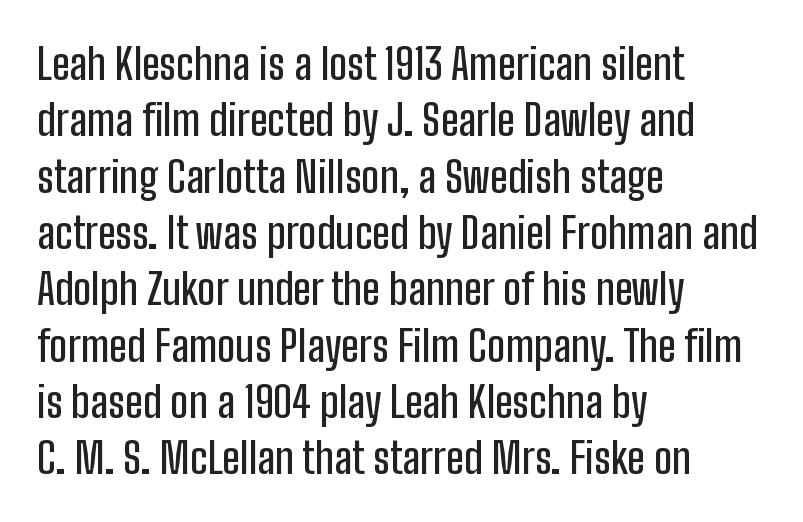
{"serif": "no", "italic": "no", "width": "condensed", "stroke_contrast": "low", "x_height": "medium", "monospaced": "no", "underline": "no", "align": "left", "line_spacing": "normal", "line_spacing_ratio": 1.31, "letter_spacing": "normal", "letter_spacing_em": 0.0, "glyph_px": 43}
